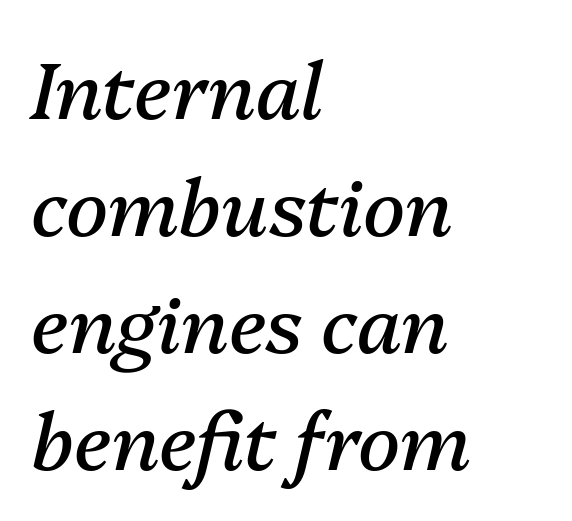
Q: Is the text bold? A: No.
Q: Is the text italic (slanted)? A: Yes, it leans right by about 13 degrees.
Q: Is the text underlined? A: No.
Q: How is the paragraph aligned? A: Left-aligned.
Q: Is the spacing between letters normal or unusually wide? A: Normal.
Q: Is the spacing between lines tight, normal or loose? A: Normal.
Q: Width (condensed, normal, or wide)? A: Normal.
Q: Stroke contrast? A: Medium.
Q: x-height? A: Medium.
Q: Monospaced? A: No.
